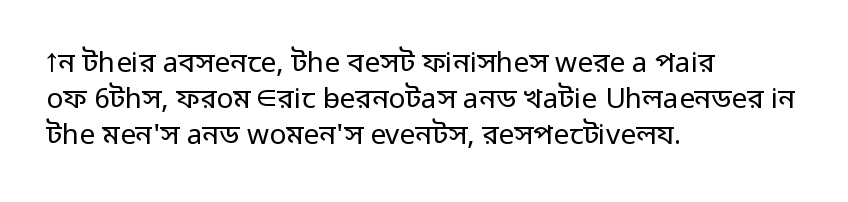
The image shows 28 px regular-weight sans-serif type, upright; set left-aligned, normal line spacing (1.28x), normal letter spacing, not underlined; low stroke contrast and a medium x-height.
